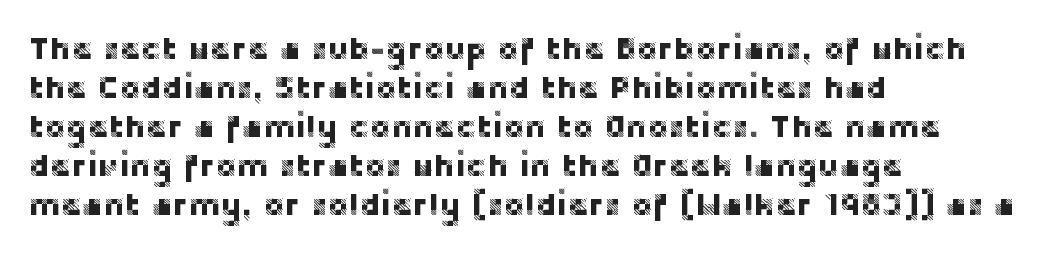
Q: Is the text italic (slanted)? A: No, it is upright.
Q: Is the typeface a serif or a sans-serif typeface? A: Sans-serif.
Q: Is the text underlined? A: No.
Q: How is the paragraph aligned? A: Left-aligned.
Q: Is the spacing between letters normal or unusually wide? A: Normal.
Q: Width (condensed, normal, or wide)? A: Normal.
Q: Stroke contrast? A: Low.
Q: x-height? A: Large.
Q: Monospaced? A: No.
